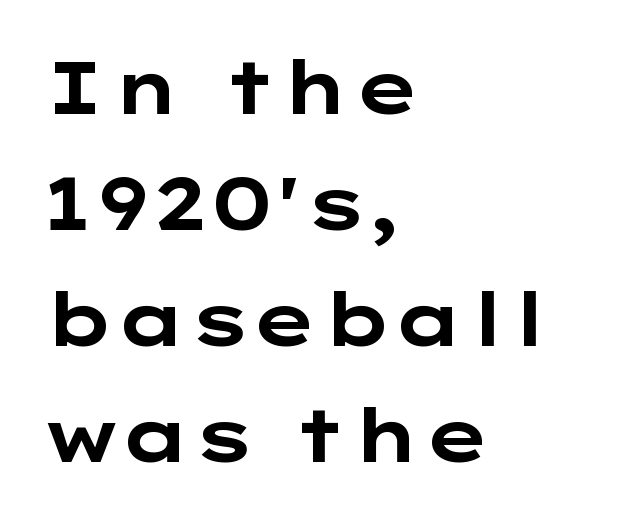
{"serif": "no", "italic": "no", "bold": "yes", "weight": "bold", "width": "wide", "stroke_contrast": "low", "x_height": "medium", "underline": "no", "align": "left", "line_spacing": "normal", "line_spacing_ratio": 1.59, "letter_spacing": "normal", "letter_spacing_em": 0.0, "glyph_px": 73}
